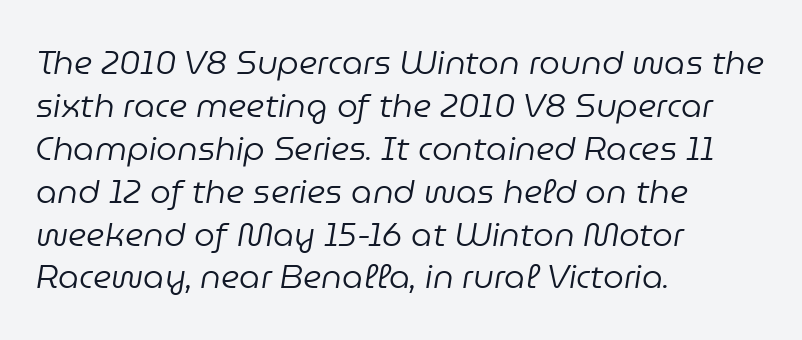
There's an unmistakable incline to the writing here. Stroke thickness stays within the range of a standard reading face or lighter. Look at the tracking — it's just the regular setting, nothing added. The setting favours the left margin, as ordinary paragraphs usually do. Character widths vary here, with narrow letters taking less room than wide ones.
